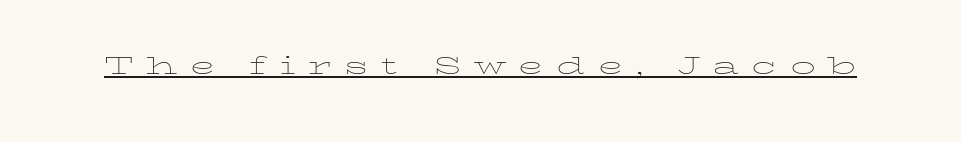
The image shows 33 px thin, wide type, upright; set unusually wide letter spacing (+0.38 em), underlined; low stroke contrast and a medium x-height.
